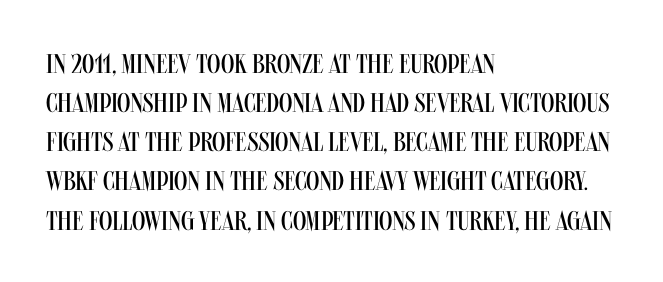
Q: Is the text bold? A: No.
Q: Is the text italic (slanted)? A: No, it is upright.
Q: Is the text underlined? A: No.
Q: How is the paragraph aligned? A: Left-aligned.
Q: Is the spacing between letters normal or unusually wide? A: Normal.
Q: Is the spacing between lines tight, normal or loose? A: Normal.
